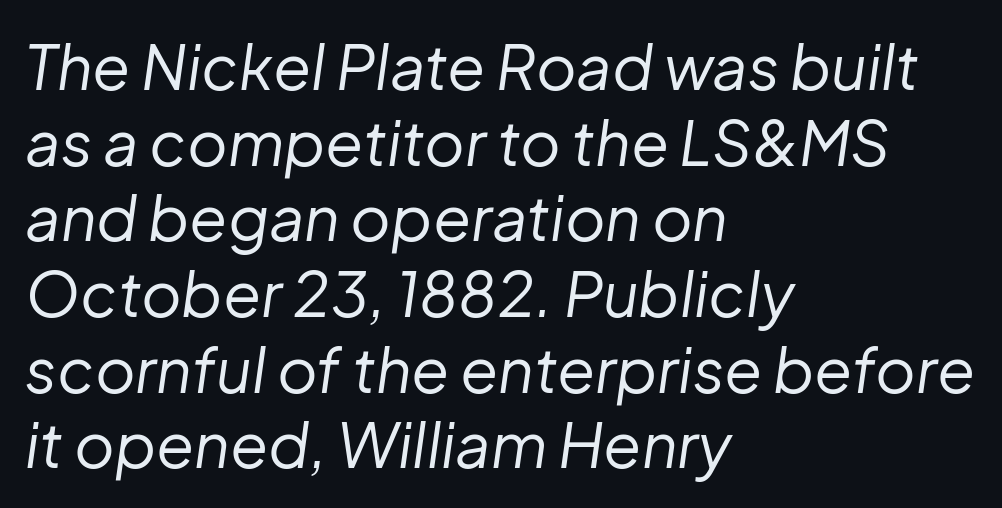
The image shows 62 px regular-weight type, italic (leaning right); set left-aligned, line spacing 1.22x, normal letter spacing, not underlined; low stroke contrast and a medium x-height.
